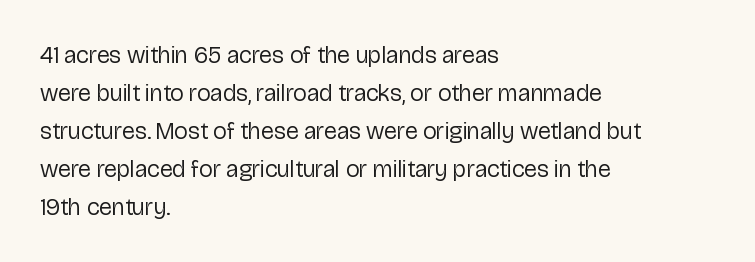
Caption: standard tracking, unaltered. How would I describe the line gaps? Plain and ordinary. Notice how the stems are strictly vertical — no italics here. The typeface has the unassuming heft of standard copy or less. The lines are quadded left.
